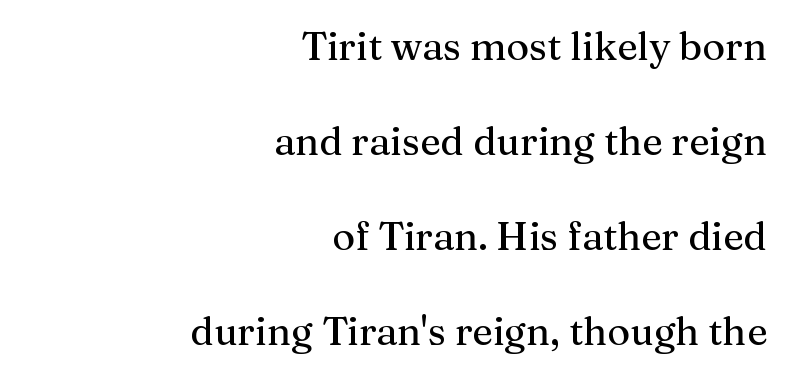
The designer went with a serif here, giving each stem small feet. Unlike italic type, these characters show no tilt at all. Is there much room between lines? Yes — plenty of vertical air separates them. Descenders hang freely into open space. Layout note: lines flush right.
